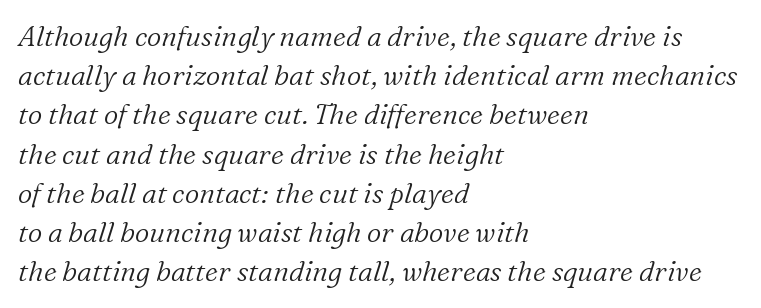
The image shows 28 px light serif type, italic (leaning right); set left-aligned, normal line spacing (1.4x), normal letter spacing, not underlined; low stroke contrast and a medium x-height.
